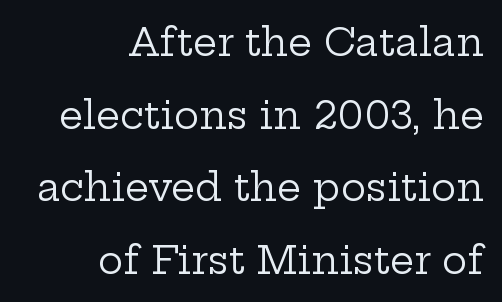
The rendering shows small feet on the letterforms — a serif design. Where is the straight margin? On the right. You could fit nearly another row in the gap between these rows. Stems and bowls with no extra thickness — not bold. Spacing verdict: proportional, widths tailored to each character.
